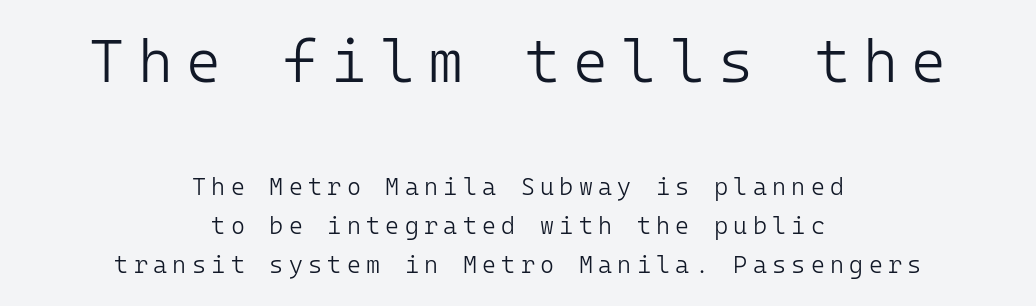
Q: Is the text bold? A: No.
Q: Is the text italic (slanted)? A: No, it is upright.
Q: Is the typeface a serif or a sans-serif typeface? A: Sans-serif.
Q: Is the text underlined? A: No.
Q: How is the paragraph aligned? A: Centered.
Q: Is the spacing between letters normal or unusually wide? A: Unusually wide.
Q: Is the spacing between lines tight, normal or loose? A: Normal.
Q: Which block of text is set in a larger size, the first (top) or the second (bottom)? A: The first (top) one.
Q: Width (condensed, normal, or wide)? A: Normal.
Q: Stroke contrast? A: Low.
Q: x-height? A: Medium.
Q: Monospaced? A: Yes.
